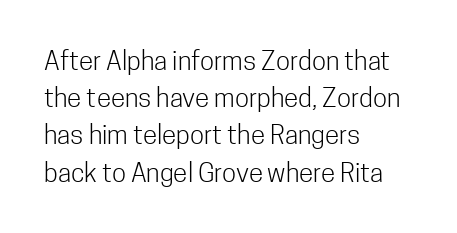
{"italic": "no", "bold": "no", "underline": "no", "align": "left", "line_spacing": "normal", "line_spacing_ratio": 1.43, "letter_spacing": "normal", "letter_spacing_em": 0.0, "glyph_px": 26}
